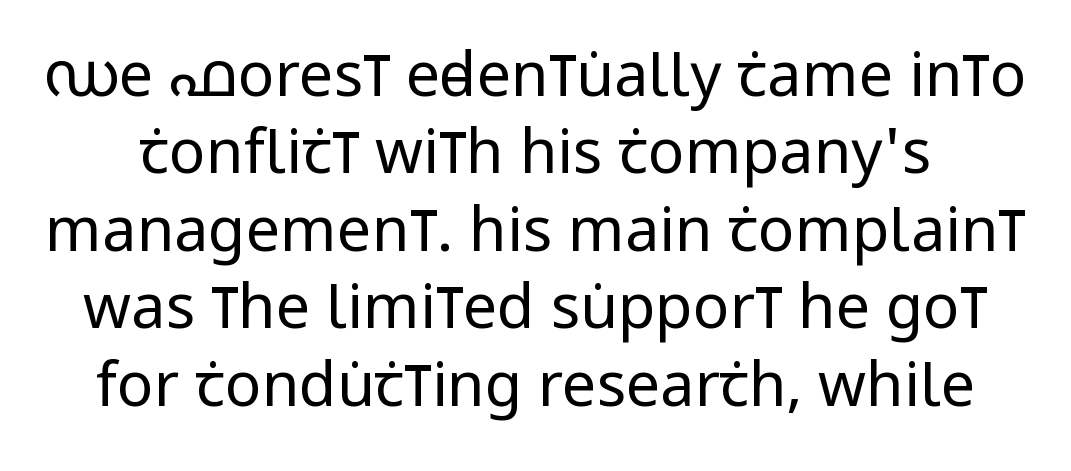
The image shows 61 px regular-weight, condensed sans-serif type, upright; set normal line spacing (1.27x), normal letter spacing, not underlined; low stroke contrast and a large x-height.
